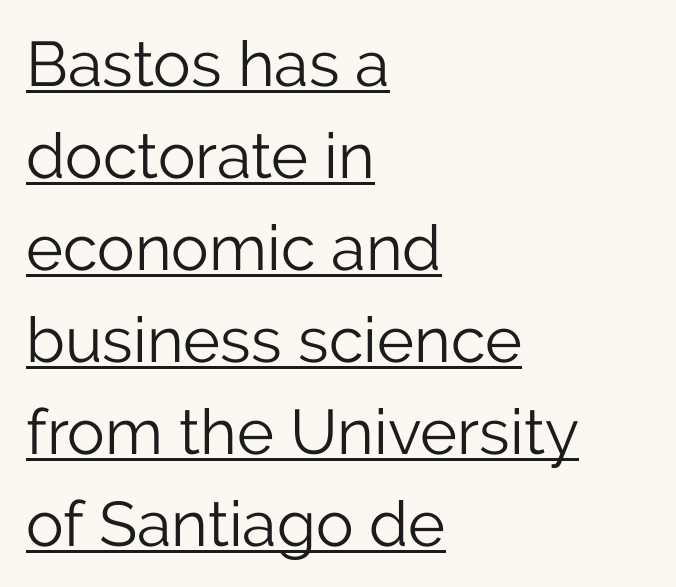
{"serif": "no", "italic": "no", "bold": "no", "weight": "light", "width": "normal", "stroke_contrast": "low", "x_height": "medium", "monospaced": "no", "underline": "yes", "align": "left", "line_spacing": "normal", "line_spacing_ratio": 1.46, "letter_spacing": "normal", "letter_spacing_em": 0.0, "glyph_px": 63}
